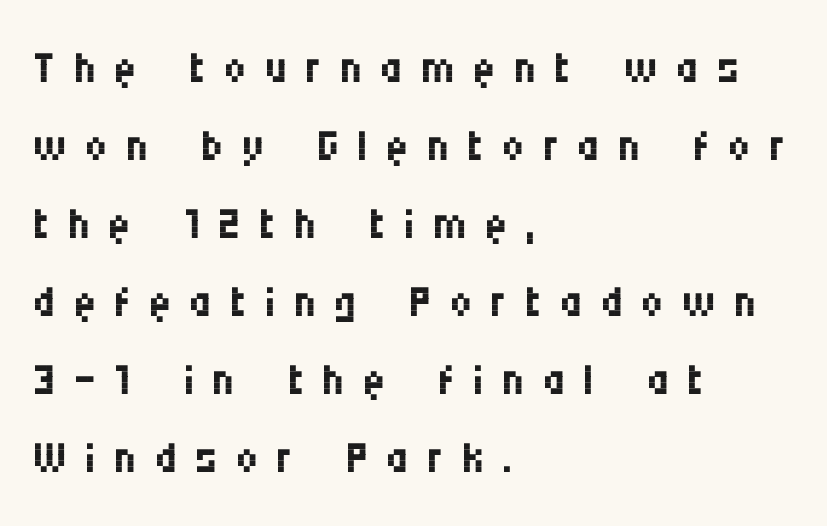
{"serif": "no", "italic": "no", "bold": "no", "weight": "regular", "width": "condensed", "stroke_contrast": "medium", "x_height": "large", "monospaced": "no", "underline": "no", "align": "left", "line_spacing_ratio": 1.22, "letter_spacing": "wide", "letter_spacing_em": 0.27, "glyph_px": 64}
